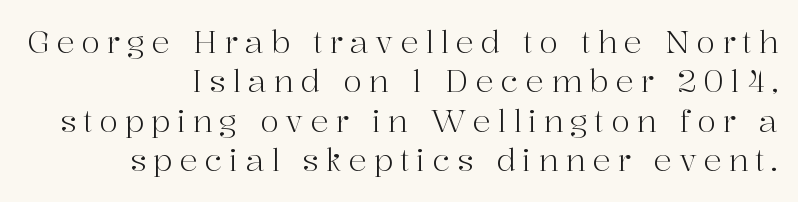
{"serif": "yes", "italic": "no", "bold": "no", "weight": "light", "width": "normal", "stroke_contrast": "high", "x_height": "medium", "monospaced": "no", "underline": "no", "align": "right", "line_spacing": "normal", "line_spacing_ratio": 1.27, "letter_spacing": "wide", "letter_spacing_em": 0.21, "glyph_px": 31}
